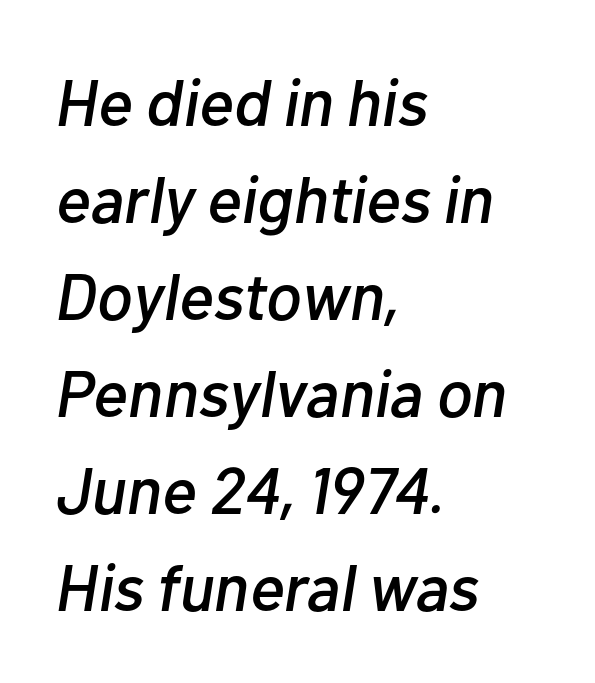
The image shows 66 px text type, italic (leaning right); set left-aligned, normal line spacing (1.47x), normal letter spacing, not underlined; low stroke contrast and a medium x-height.
